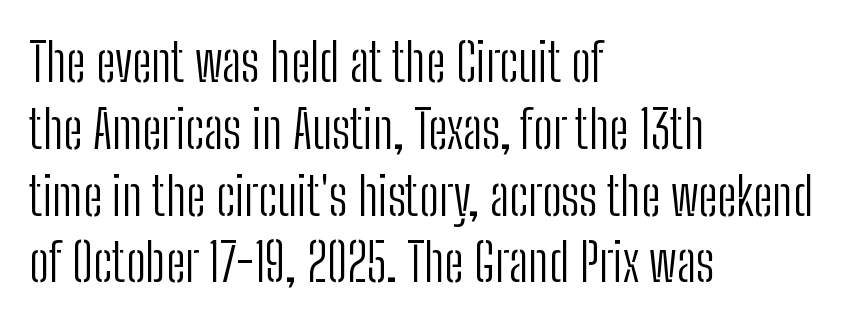
The image shows 53 px light, condensed sans-serif type, upright; set left-aligned, normal line spacing (1.26x), normal letter spacing, not underlined; low stroke contrast and a medium x-height.
